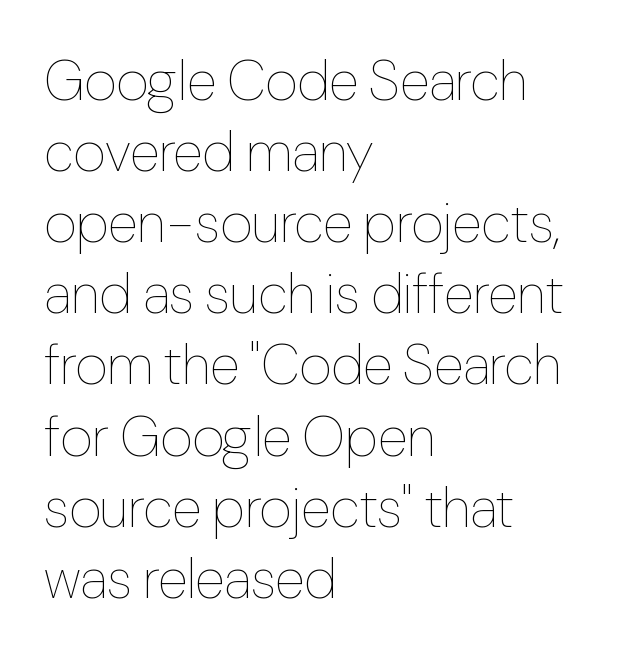
Stems and bowls with no extra thickness — not bold. It's the straight-up-and-down kind of type. A typesetter would call this proportional, since set widths differ per character. Every row of glyphs begins at an identical x-position on the left.
